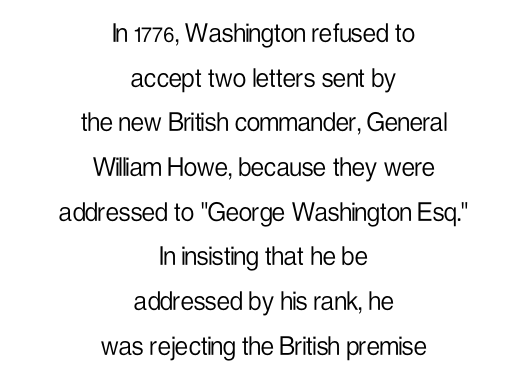
{"serif": "no", "italic": "no", "bold": "no", "weight": "light", "width": "condensed", "stroke_contrast": "low", "x_height": "medium", "monospaced": "no", "underline": "no", "align": "center", "line_spacing": "normal", "line_spacing_ratio": 1.49, "letter_spacing": "normal", "letter_spacing_em": 0.0, "glyph_px": 30}
